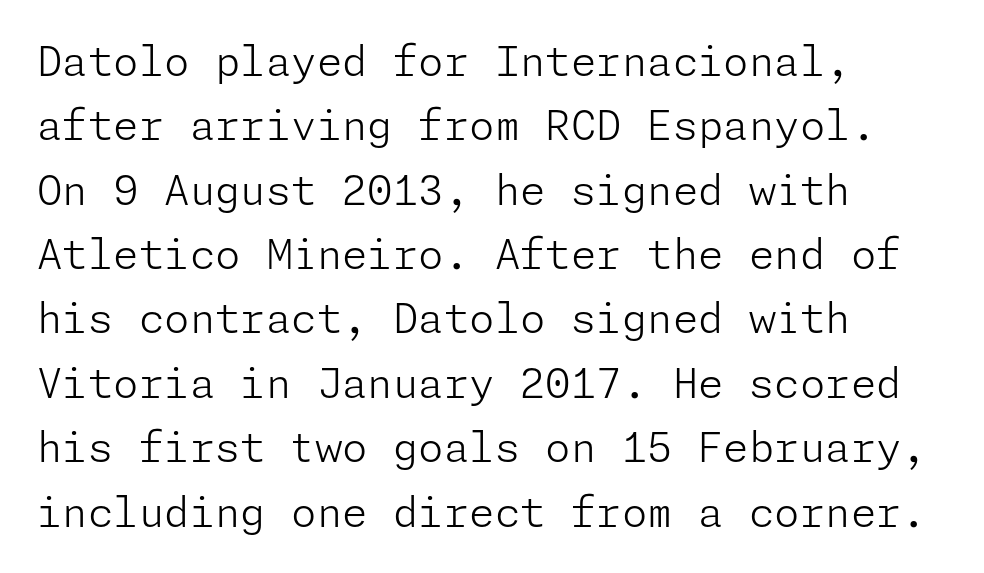
{"serif": "no", "italic": "no", "bold": "no", "weight": "light", "width": "normal", "stroke_contrast": "low", "x_height": "medium", "underline": "no", "align": "left", "line_spacing": "normal", "line_spacing_ratio": 1.57, "letter_spacing": "normal", "letter_spacing_em": 0.0, "glyph_px": 41}
